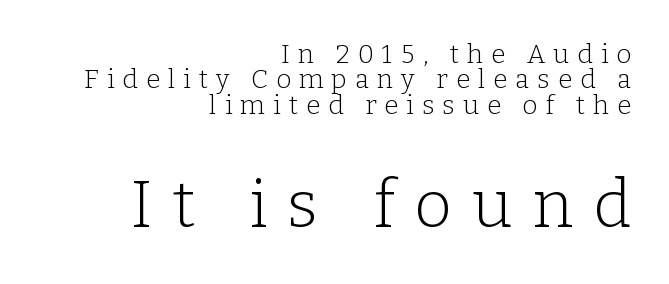
The image shows 65 px light serif type, upright; set right-aligned, tight line spacing (0.98x), unusually wide letter spacing (+0.31 em), not underlined; the second (bottom) block is 2.5x larger; low stroke contrast and a medium x-height.
